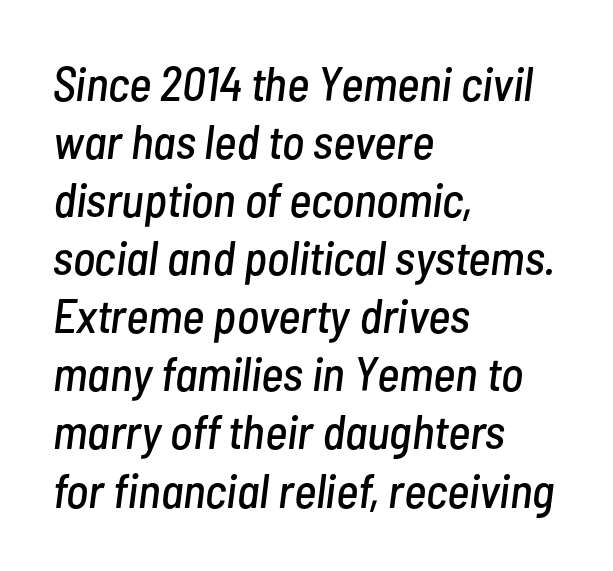
Q: Is the text italic (slanted)? A: Yes, it leans right by about 7 degrees.
Q: Is the text underlined? A: No.
Q: How is the paragraph aligned? A: Left-aligned.
Q: Is the spacing between letters normal or unusually wide? A: Normal.
Q: Width (condensed, normal, or wide)? A: Condensed.
Q: Stroke contrast? A: Low.
Q: x-height? A: Medium.
Q: Monospaced? A: No.
